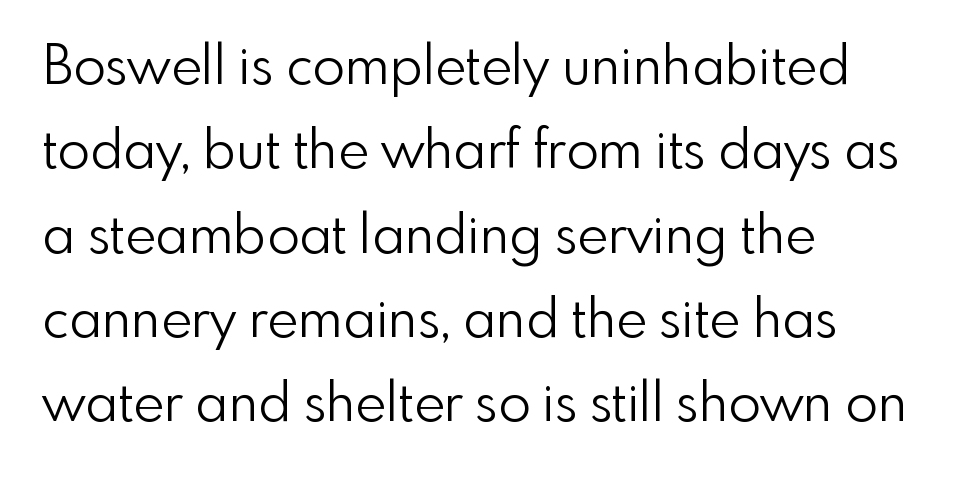
The image shows 53 px light sans-serif type, upright; set left-aligned, normal line spacing (1.59x), normal letter spacing, not underlined; a small x-height.
